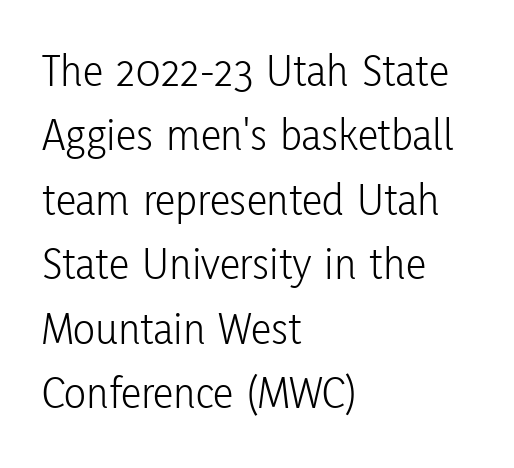
The image shows 46 px light, condensed sans-serif type, upright; set left-aligned, normal line spacing (1.4x), normal letter spacing, not underlined; low stroke contrast and a medium x-height.
